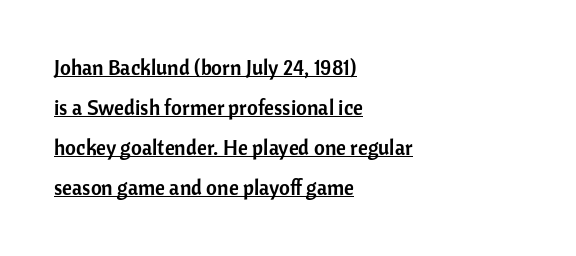
{"italic": "no", "underline": "yes", "align": "left", "line_spacing": "loose", "line_spacing_ratio": 1.91, "letter_spacing": "normal", "letter_spacing_em": 0.0, "glyph_px": 21}
